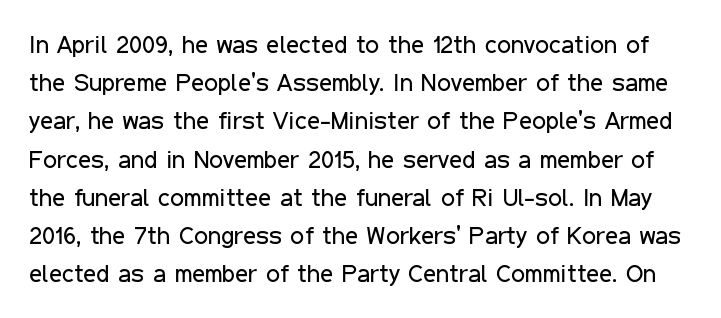
Does extra space separate the letters? No, they use regular spacing. Is this a heavy cut? Hardly; it is regular or lighter. Each new line begins a customary step beneath the previous one. Vertical strokes here are truly vertical. Has an underline been added? It has not.
